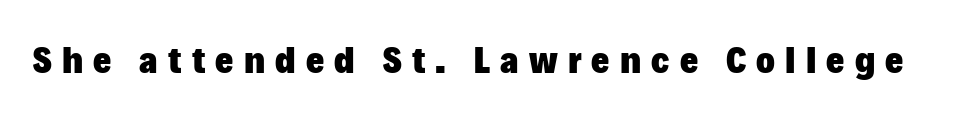
{"serif": "no", "italic": "no", "bold": "yes", "weight": "heavy", "width": "normal", "stroke_contrast": "low", "x_height": "medium", "monospaced": "no", "underline": "no", "letter_spacing": "wide", "letter_spacing_em": 0.26, "glyph_px": 39}
